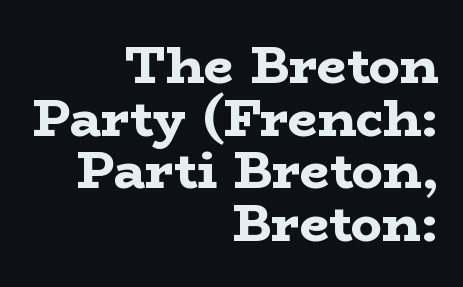
The image shows 52 px bold, wide serif type, upright; set right-aligned, tight line spacing (1.01x), normal letter spacing, not underlined; low stroke contrast and a medium x-height.
